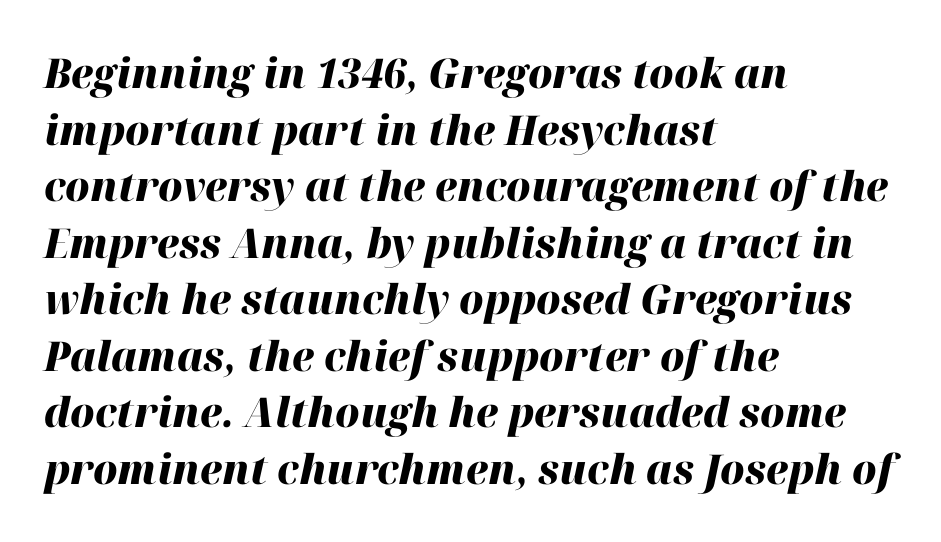
{"italic": "yes", "lean": "right", "slant_degrees": 12, "bold": "yes", "weight": "heavy", "width": "normal", "stroke_contrast": "high", "x_height": "medium", "monospaced": "no", "underline": "no", "align": "left", "line_spacing": "normal", "line_spacing_ratio": 1.38, "letter_spacing": "normal", "letter_spacing_em": 0.0, "glyph_px": 41}
